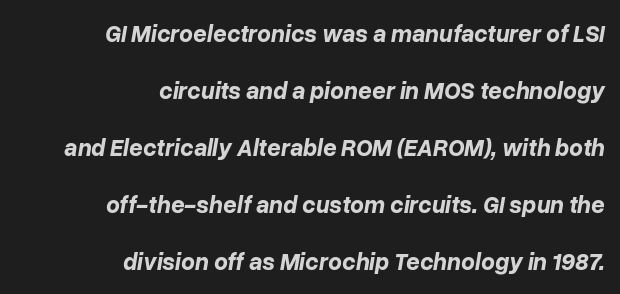
{"italic": "yes", "lean": "right", "slant_degrees": 10, "bold": "yes", "underline": "no", "align": "right", "line_spacing": "loose", "line_spacing_ratio": 2.38, "letter_spacing": "normal", "letter_spacing_em": 0.0, "glyph_px": 24}
